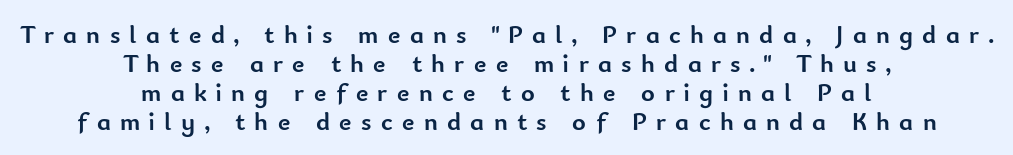
Closely set lines give the paragraph a compact silhouette. Any mark beneath the type? The region is blank. If you folded the block vertically in half, each line would mirror itself in length. The type sits square on the baseline with zero lean. On the weight axis this lands at bold, roughly 700. Between one letter and the next there's a generous, obvious gap.
